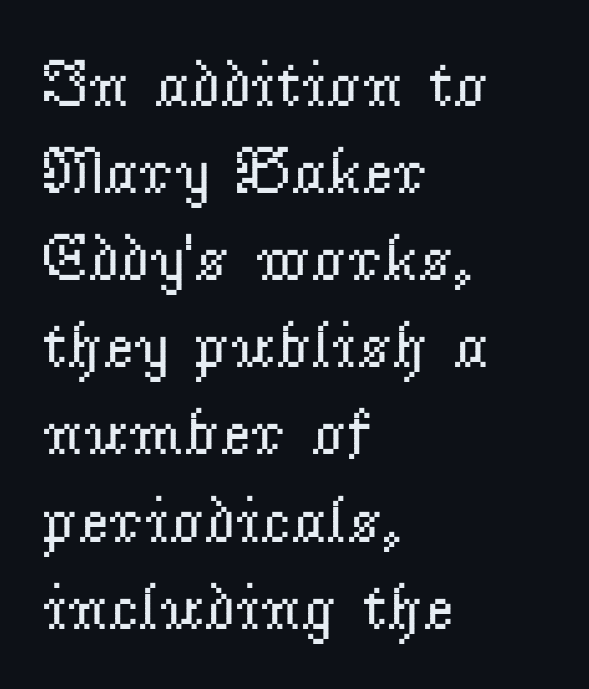
{"serif": "yes", "italic": "no", "bold": "no", "weight": "regular", "width": "normal", "stroke_contrast": "low", "x_height": "small", "monospaced": "no", "underline": "no", "align": "left", "line_spacing": "normal", "line_spacing_ratio": 1.32, "letter_spacing": "normal", "letter_spacing_em": 0.0, "glyph_px": 66}
